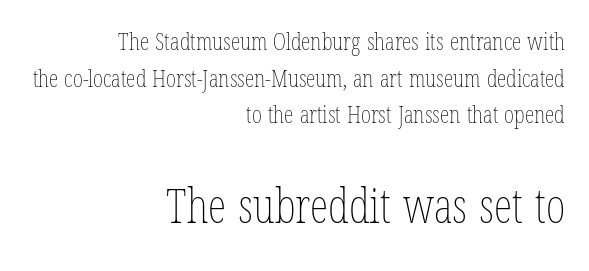
{"italic": "no", "bold": "no", "weight": "thin", "width": "condensed", "stroke_contrast": "low", "x_height": "medium", "monospaced": "no", "underline": "no", "align": "right", "line_spacing": "normal", "line_spacing_ratio": 1.53, "letter_spacing": "normal", "letter_spacing_em": 0.0, "larger_block": "second", "size_ratio": 1.96, "glyph_px": 47}
